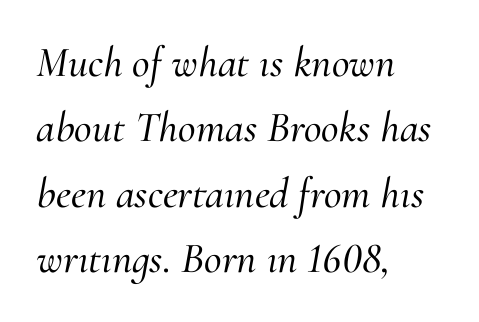
Notice how the stems are inclined rather than vertical — that's the hallmark of italics. Honestly, the letter spacing is just normal — you wouldn't notice it. Proportional: the letters do not fall into vertical columns. Regarding serifs, this sample has them. Only glyphs here, with clear space below each row.
